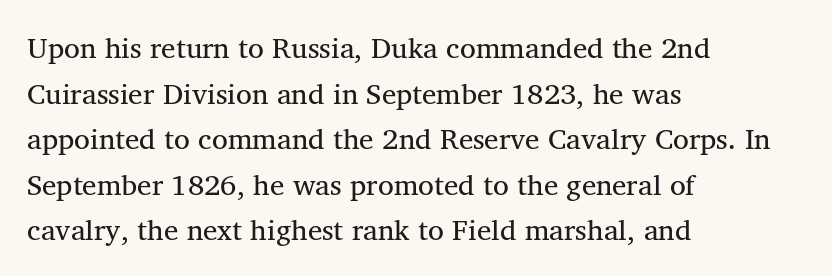
Q: Is the text bold? A: No.
Q: Is the text italic (slanted)? A: No, it is upright.
Q: Is the typeface a serif or a sans-serif typeface? A: Serif.
Q: Is the text underlined? A: No.
Q: How is the paragraph aligned? A: Left-aligned.
Q: Is the spacing between letters normal or unusually wide? A: Normal.
Q: Is the spacing between lines tight, normal or loose? A: Normal.
Q: Width (condensed, normal, or wide)? A: Normal.
Q: Stroke contrast? A: Medium.
Q: x-height? A: Medium.
Q: Monospaced? A: No.
